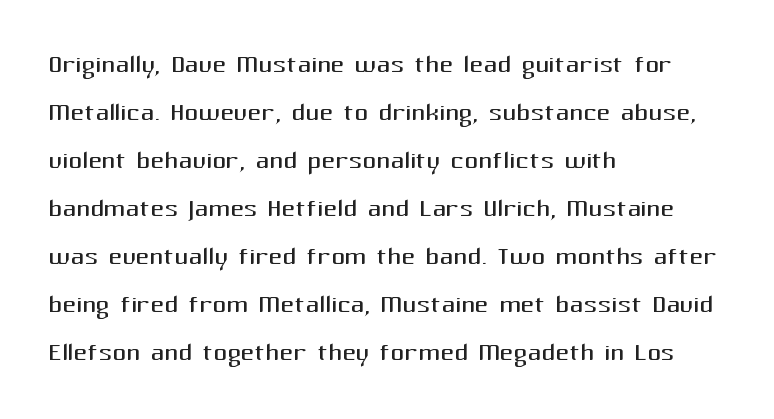
The words here are not underlined. Nothing sits at the stroke ends, so this counts as sans-serif. Spacing verdict: proportional, widths tailored to each character. Each line starts at the same left margin while the right side varies. Tall strokes in this sample are plumb rather than angled.
